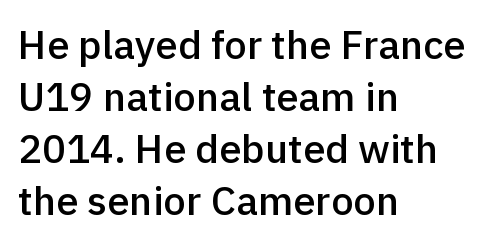
Q: Is the text bold? A: Semi-bold.
Q: Is the text italic (slanted)? A: No, it is upright.
Q: Is the typeface a serif or a sans-serif typeface? A: Sans-serif.
Q: Is the text underlined? A: No.
Q: How is the paragraph aligned? A: Left-aligned.
Q: Is the spacing between letters normal or unusually wide? A: Normal.
Q: Is the spacing between lines tight, normal or loose? A: Normal.
Q: Width (condensed, normal, or wide)? A: Normal.
Q: x-height? A: Medium.
Q: Monospaced? A: No.
